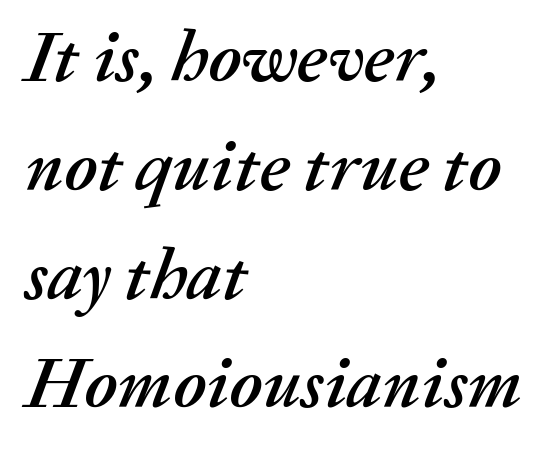
Every row of glyphs begins at an identical x-position on the left. Check under the words: just untouched page. How are the letters spaced? Ordinarily, with no added tracking. Reading down the column, the eye jumps a familiar distance to each next line.
